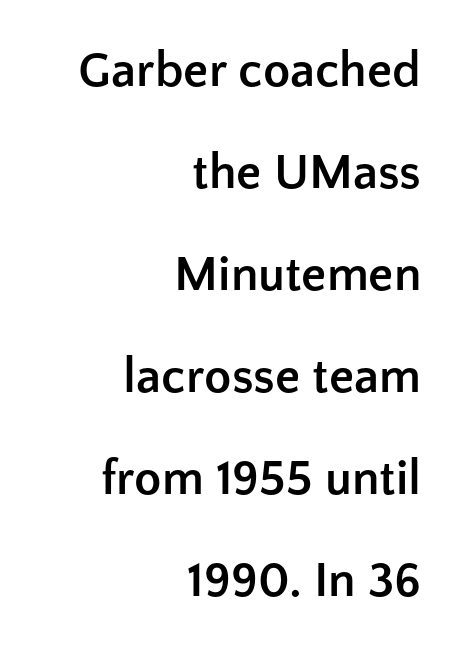
Q: Is the text bold? A: Yes.
Q: Is the text italic (slanted)? A: No, it is upright.
Q: Is the typeface a serif or a sans-serif typeface? A: Sans-serif.
Q: Is the text underlined? A: No.
Q: How is the paragraph aligned? A: Right-aligned.
Q: Is the spacing between letters normal or unusually wide? A: Normal.
Q: Is the spacing between lines tight, normal or loose? A: Loose.
Q: Width (condensed, normal, or wide)? A: Normal.
Q: Stroke contrast? A: Low.
Q: x-height? A: Medium.
Q: Monospaced? A: No.
